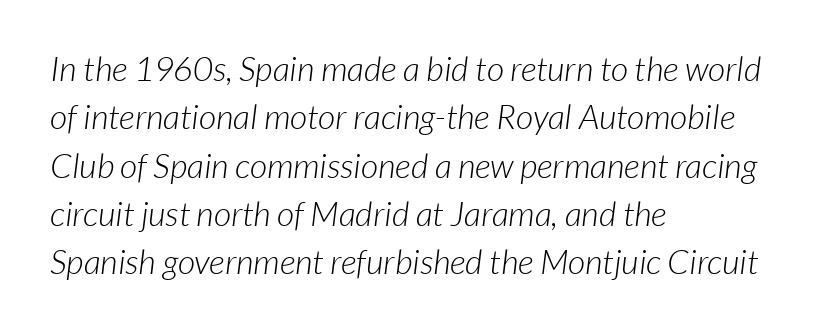
Here the designer chose a conventional face with non-uniform glyph widths. Typographically, this falls in the sans-serif category. The string is rendered with underlining switched off. The weight tops out at a normal text grade. Words appear dense and cohesive because spacing is normal.
